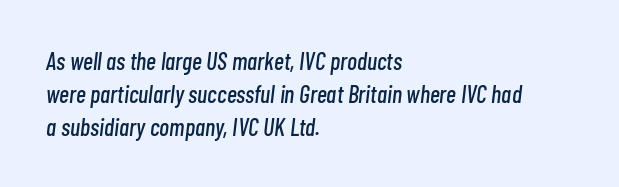
Q: Is the text italic (slanted)? A: Yes, it leans right by about 7 degrees.
Q: Is the text underlined? A: No.
Q: How is the paragraph aligned? A: Left-aligned.
Q: Is the spacing between letters normal or unusually wide? A: Normal.
Q: Is the spacing between lines tight, normal or loose? A: Normal.
